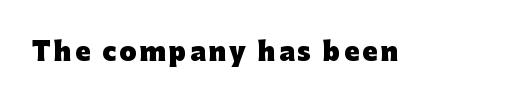
Q: Is the text bold? A: Yes.
Q: Is the text italic (slanted)? A: No, it is upright.
Q: Is the text underlined? A: No.
